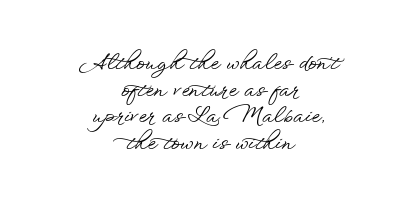
Leading matches the norm, producing a regular column. The lines in this sample share a center point and differ in where they start and stop. The space directly below the letters is spotless.
